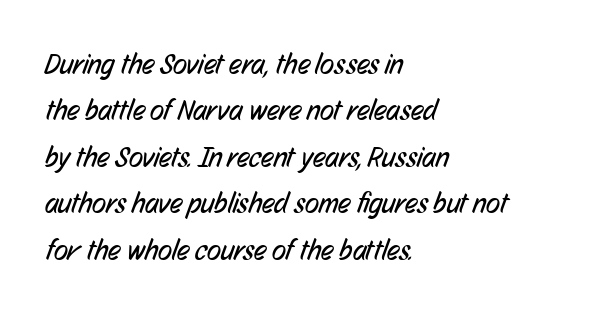
The zone under the glyphs is completely vacant. I'd call this a sans setting — the letters go barefoot. This sample is left-justified, so line endings fall wherever the words run out. This sample has the flowing, uneven cadence of proportional lettering. This reads as an unemphasized weight, regular at the heaviest. The passage shown has conventional tracking throughout.
